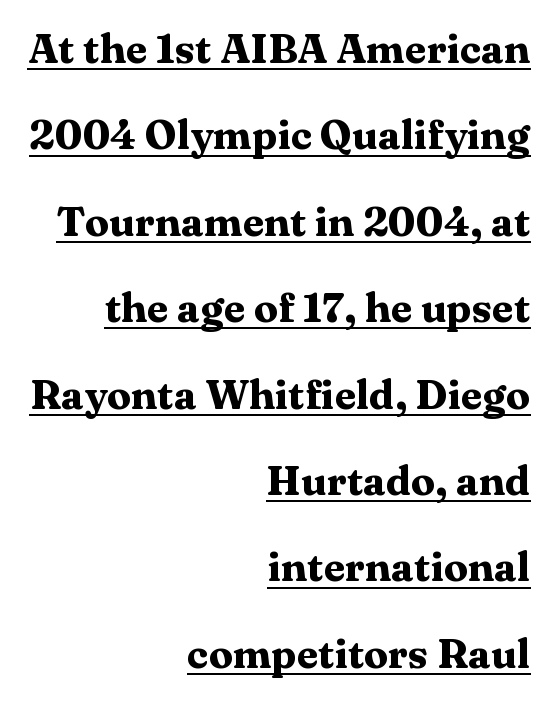
{"serif": "yes", "italic": "no", "bold": "yes", "weight": "heavy", "width": "wide", "stroke_contrast": "medium", "x_height": "medium", "monospaced": "no", "underline": "yes", "align": "right", "line_spacing": "loose", "line_spacing_ratio": 2.16, "letter_spacing": "normal", "letter_spacing_em": 0.0, "glyph_px": 40}
